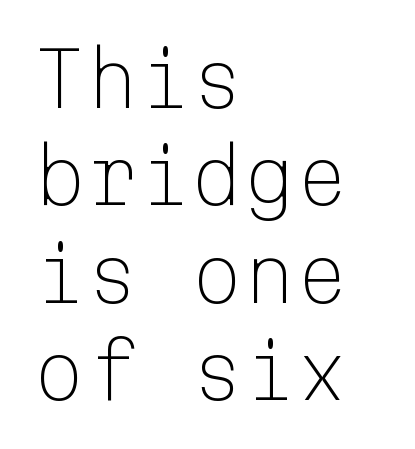
The image shows 75 px light sans-serif type, upright, monospaced; set left-aligned, normal line spacing (1.3x), normal letter spacing, not underlined; low stroke contrast and a medium x-height.
